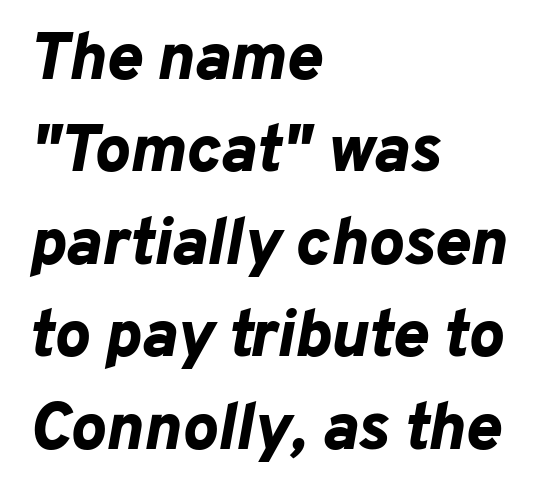
{"italic": "yes", "lean": "right", "slant_degrees": 10, "bold": "yes", "weight": "bold", "width": "normal", "stroke_contrast": "low", "x_height": "medium", "monospaced": "no", "underline": "no", "align": "left", "line_spacing": "normal", "line_spacing_ratio": 1.38, "letter_spacing": "normal", "letter_spacing_em": 0.0, "glyph_px": 67}
